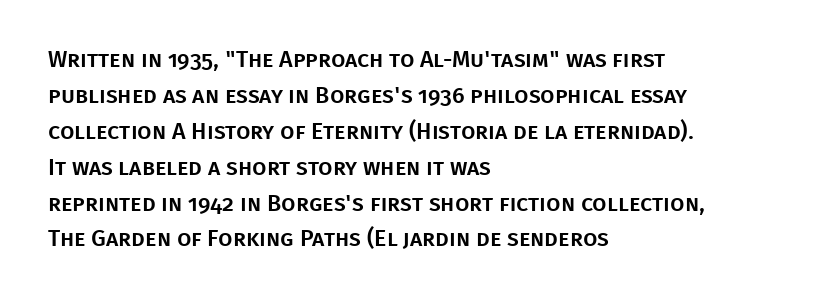
Q: Is the text italic (slanted)? A: No, it is upright.
Q: Is the text underlined? A: No.
Q: How is the paragraph aligned? A: Left-aligned.
Q: Is the spacing between letters normal or unusually wide? A: Normal.
Q: Is the spacing between lines tight, normal or loose? A: Normal.
